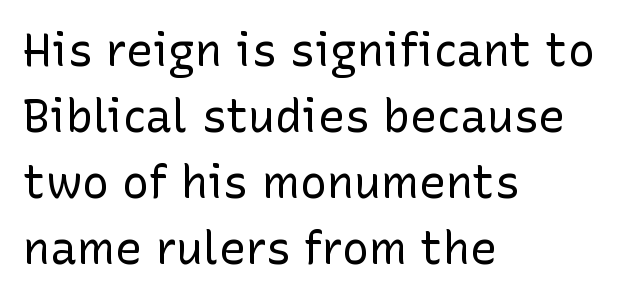
No heavy texture on the line: the type isn't bold. Is there much room between lines? A standard amount, neither cramped nor airy. Each row of text sits above clean, open space. Stroke terminals: plain, sans-serif.
